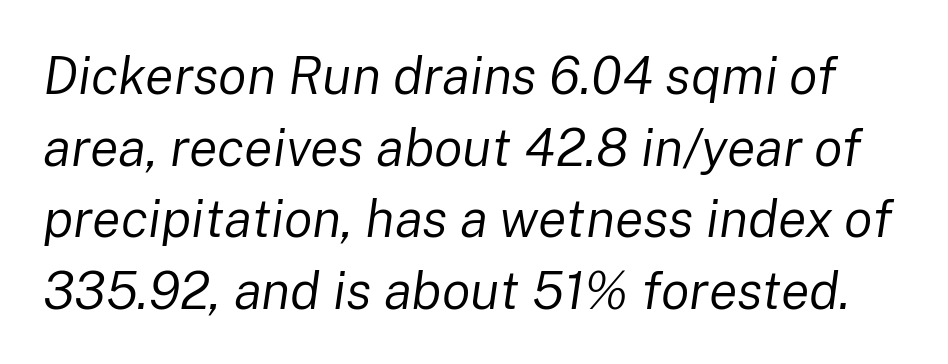
{"italic": "yes", "lean": "right", "slant_degrees": 8, "bold": "no", "weight": "regular", "width": "normal", "stroke_contrast": "low", "x_height": "medium", "monospaced": "no", "underline": "no", "line_spacing": "normal", "line_spacing_ratio": 1.35, "letter_spacing": "normal", "letter_spacing_em": 0.0, "glyph_px": 53}
